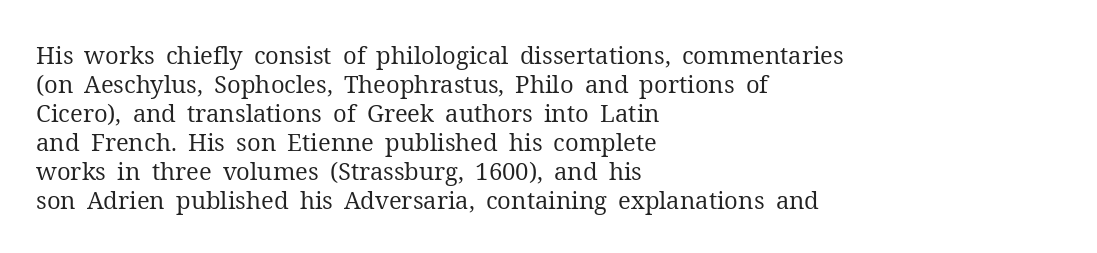
The image shows 24 px text type, upright; set left-aligned, line spacing 1.21x, normal letter spacing, not underlined.
